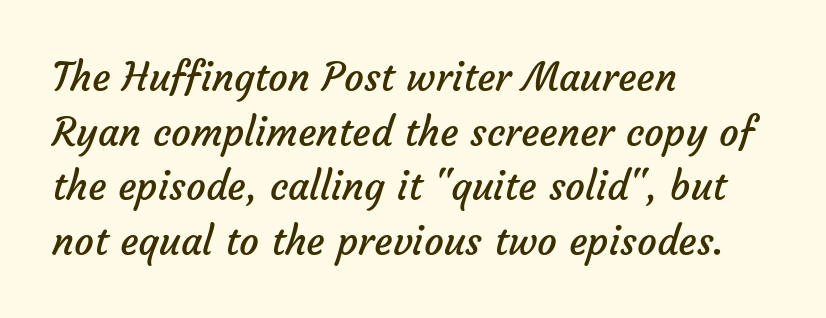
The image shows 39 px regular-weight sans-serif type; set left-aligned, normal line spacing (1.4x), normal letter spacing, not underlined; low stroke contrast and a medium x-height.
